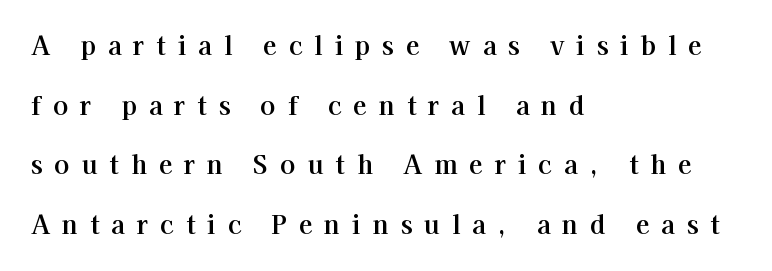
This rendering features lettering with no underline. The rendering uses a large line-height, opening up the rows. Every character sits straight up, as roman type does. These lines are set flush left with a ragged right edge. What stands out about the letter spacing? Its width — letters are far apart.
